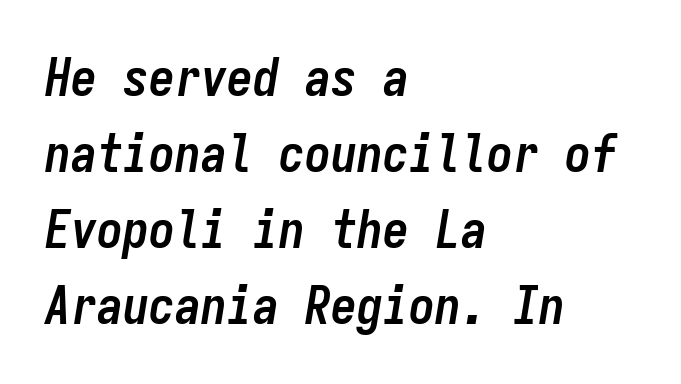
The typesetting leans heavy: a genuine bold. Each new line begins a customary step beneath the previous one. Quick note: underline off. This sample is left-justified, so line endings fall wherever the words run out. The face used here is monospaced, like something from a code editor.
